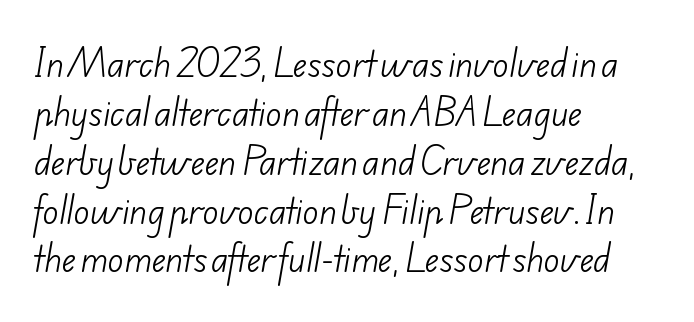
The image shows 33 px light sans-serif type; set left-aligned, normal line spacing (1.48x), normal letter spacing, not underlined; low stroke contrast and a small x-height.
